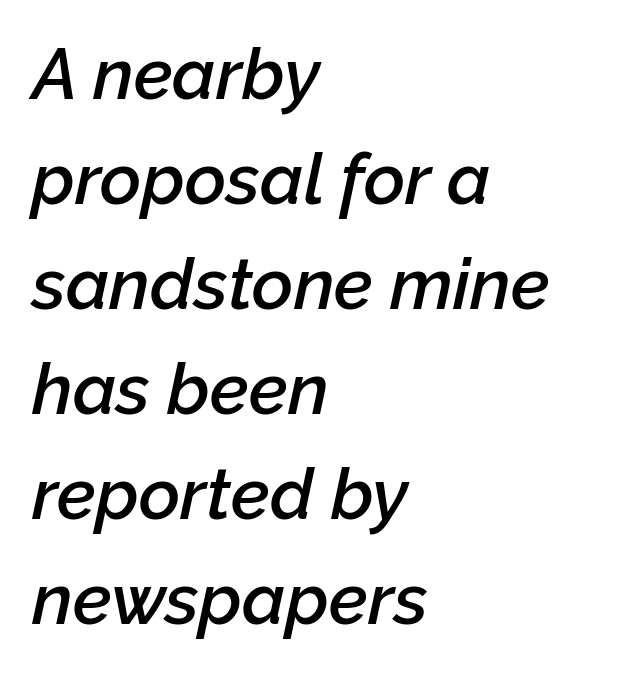
Q: Is the text bold? A: Semi-bold.
Q: Is the text italic (slanted)? A: Yes, it leans right by about 12 degrees.
Q: Is the text underlined? A: No.
Q: How is the paragraph aligned? A: Left-aligned.
Q: Is the spacing between letters normal or unusually wide? A: Normal.
Q: Is the spacing between lines tight, normal or loose? A: Normal.
Q: Width (condensed, normal, or wide)? A: Normal.
Q: Stroke contrast? A: Low.
Q: x-height? A: Medium.
Q: Monospaced? A: No.
